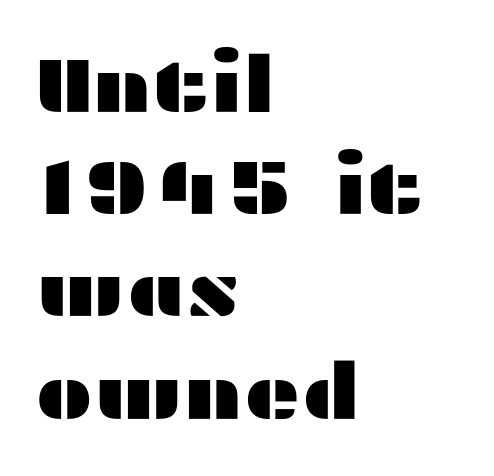
Q: Is the text italic (slanted)? A: No, it is upright.
Q: Is the typeface a serif or a sans-serif typeface? A: Sans-serif.
Q: Is the text underlined? A: No.
Q: How is the paragraph aligned? A: Left-aligned.
Q: Is the spacing between letters normal or unusually wide? A: Normal.
Q: Is the spacing between lines tight, normal or loose? A: Normal.
Q: Width (condensed, normal, or wide)? A: Wide.
Q: Stroke contrast? A: Medium.
Q: x-height? A: Medium.
Q: Monospaced? A: No.
